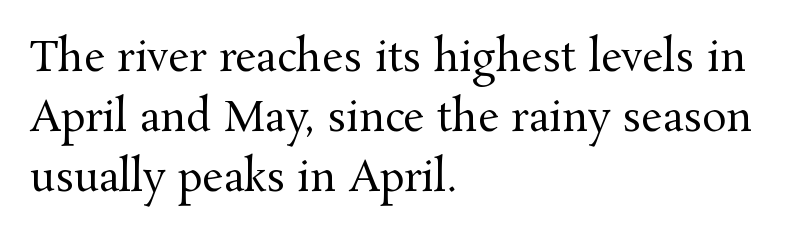
The image shows 41 px regular-weight serif type, upright; set left-aligned, normal line spacing (1.46x), normal letter spacing, not underlined; medium stroke contrast and a medium x-height.
